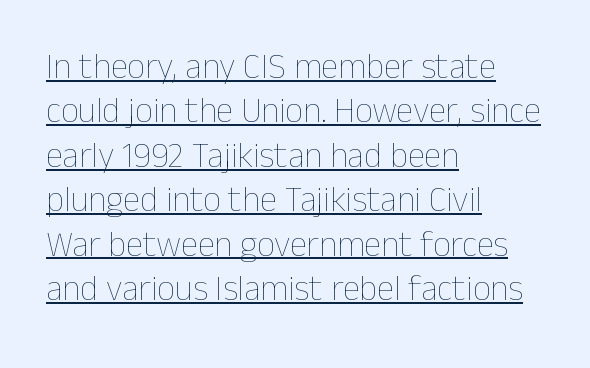
{"italic": "no", "bold": "no", "weight": "thin", "width": "normal", "stroke_contrast": "low", "x_height": "medium", "monospaced": "no", "underline": "yes", "align": "left", "line_spacing": "normal", "line_spacing_ratio": 1.27, "letter_spacing": "normal", "letter_spacing_em": 0.0, "glyph_px": 35}
